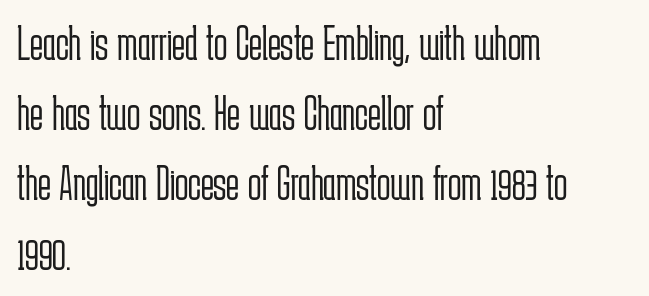
A typesetter would call this proportional, since set widths differ per character. Ascenders rise straight up at ninety degrees. The baseline area is clear. The designer went with a sans here, leaving each stem footless. Is there much room between lines? A standard amount, neither cramped nor airy. A typesetter would call this zero additional tracking.
